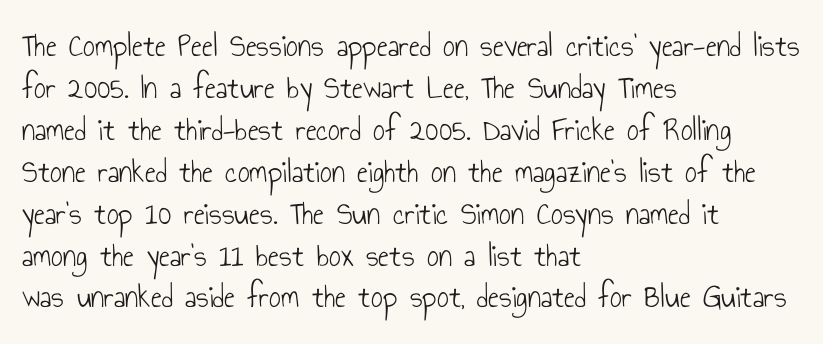
Character widths vary here, with narrow letters taking less room than wide ones. The passage is arranged the way most books set body copy — flush left. The font's upright variant was chosen for this text. Anything drawn beneath the words? Only blank space. This rendering employs a face without finishing strokes, i.e., a sans-serif. Summary of vertical rhythm: regular, with standard interline spacing.
